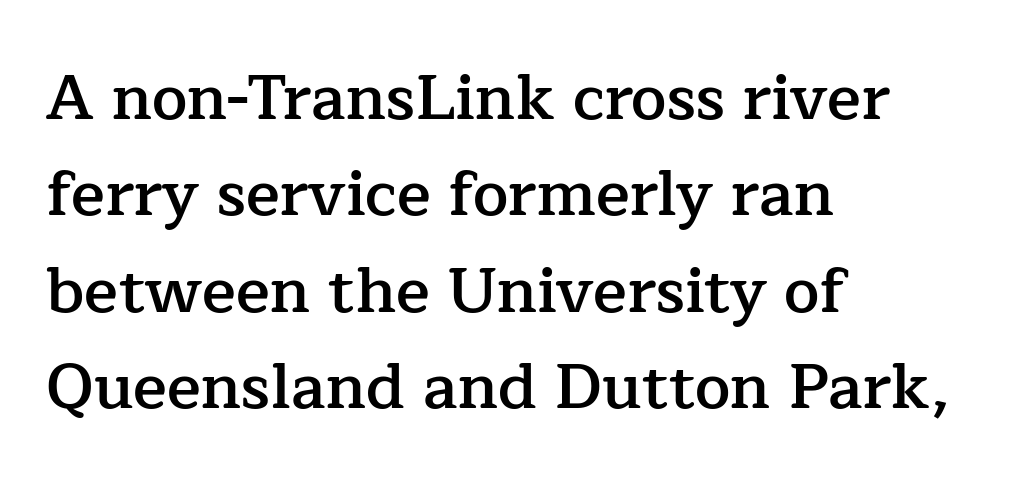
Visually the block forms a straight wall on the left and a jagged coastline on the right. Check the space under the baseline: it is left empty. What weight is shown? A semibold, between regular and bold. How are the letters spaced? Ordinarily, with no added tracking. Do the letters lean? They stand straight.
